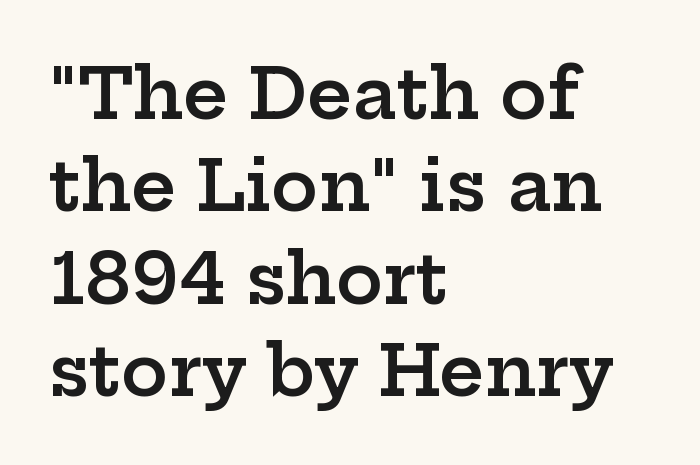
Q: Is the text bold? A: Semi-bold.
Q: Is the text italic (slanted)? A: No, it is upright.
Q: Is the typeface a serif or a sans-serif typeface? A: Serif.
Q: Is the text underlined? A: No.
Q: How is the paragraph aligned? A: Left-aligned.
Q: Is the spacing between letters normal or unusually wide? A: Normal.
Q: Is the spacing between lines tight, normal or loose? A: Normal.
Q: Width (condensed, normal, or wide)? A: Wide.
Q: Stroke contrast? A: Low.
Q: x-height? A: Medium.
Q: Monospaced? A: No.
